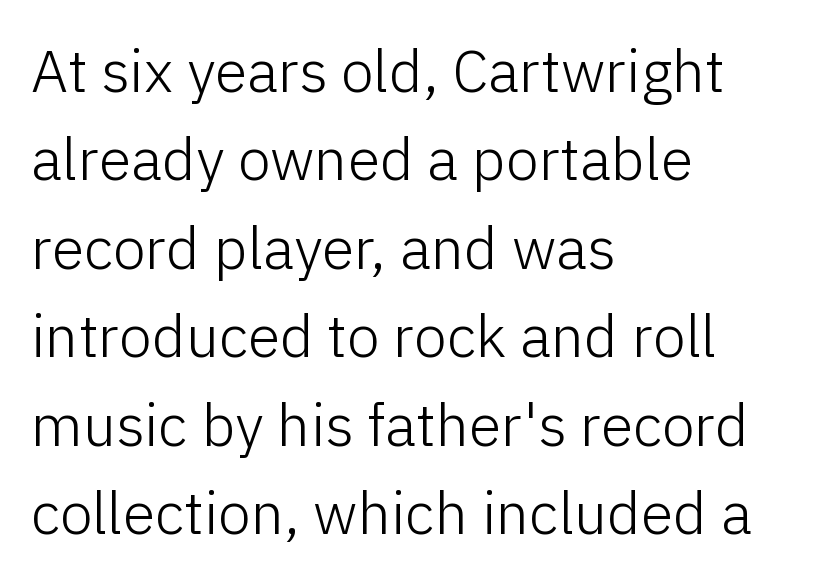
{"serif": "no", "italic": "no", "bold": "no", "weight": "light", "width": "normal", "stroke_contrast": "low", "x_height": "medium", "monospaced": "no", "underline": "no", "align": "left", "line_spacing": "normal", "line_spacing_ratio": 1.5, "letter_spacing": "normal", "letter_spacing_em": 0.0, "glyph_px": 59}
